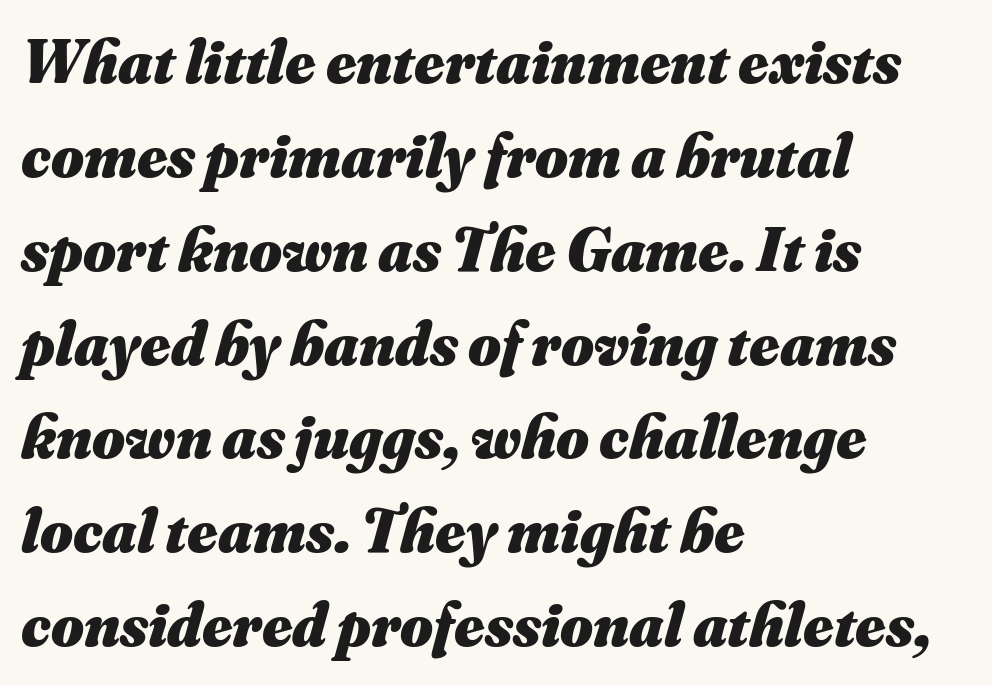
The image shows 63 px heavy type, italic (leaning right); set left-aligned, normal line spacing (1.49x), normal letter spacing, not underlined; medium stroke contrast and a small x-height.
